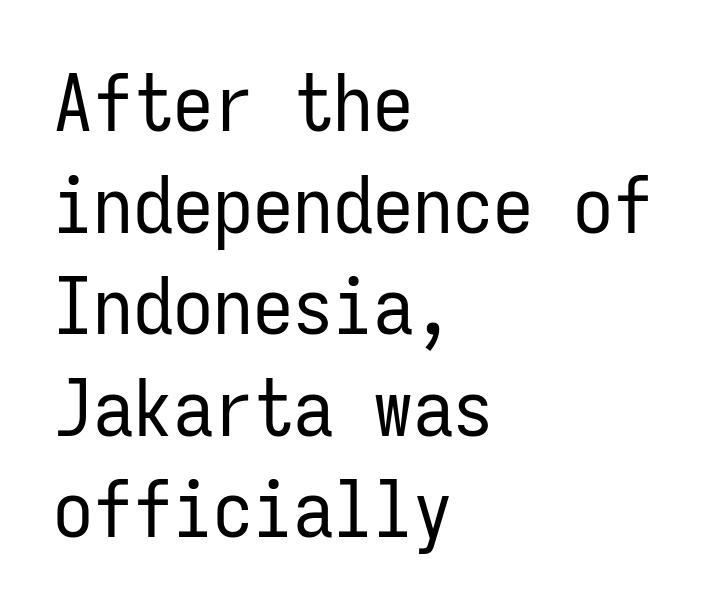
Q: Is the text bold? A: No.
Q: Is the text italic (slanted)? A: No, it is upright.
Q: Is the typeface a serif or a sans-serif typeface? A: Sans-serif.
Q: Is the text underlined? A: No.
Q: How is the paragraph aligned? A: Left-aligned.
Q: Is the spacing between letters normal or unusually wide? A: Normal.
Q: Is the spacing between lines tight, normal or loose? A: Normal.
Q: Width (condensed, normal, or wide)? A: Condensed.
Q: Stroke contrast? A: Low.
Q: x-height? A: Medium.
Q: Monospaced? A: Yes.
